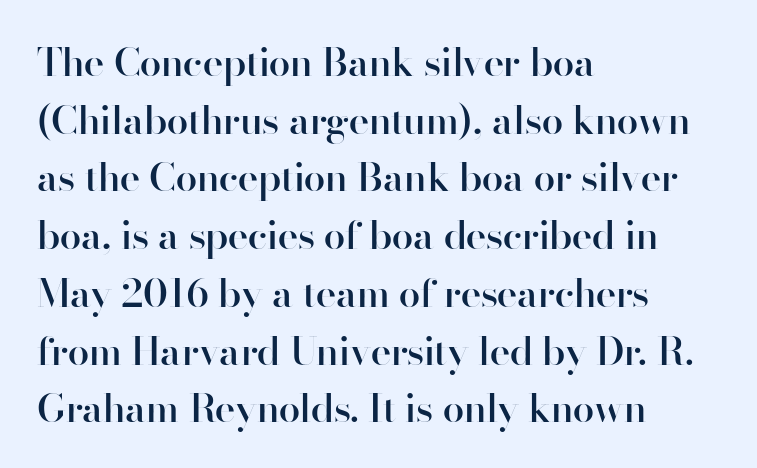
{"serif": "no", "italic": "no", "bold": "semi", "weight": "semibold", "width": "normal", "stroke_contrast": "high", "x_height": "small", "monospaced": "no", "underline": "no", "align": "left", "line_spacing": "normal", "line_spacing_ratio": 1.48, "letter_spacing": "normal", "letter_spacing_em": 0.0, "glyph_px": 39}
